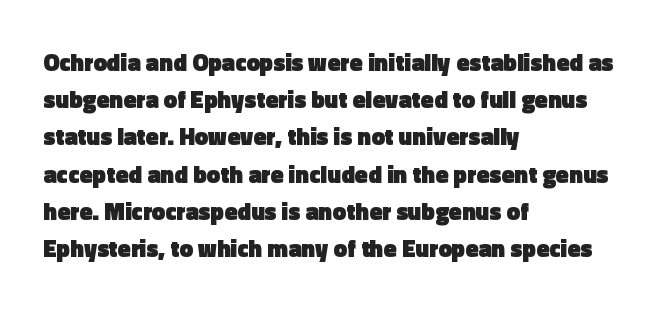
The passage shown has conventional tracking throughout. Underline: absent. The lines in this sample share a left origin and differ only in where they stop. These lines carry a lot of weight — the face is fully bold. Leading: standard. Characters remain perfectly vertical along every line.
